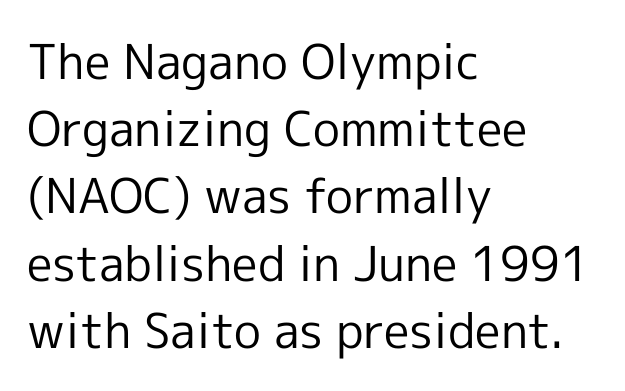
{"serif": "no", "italic": "no", "bold": "no", "weight": "regular", "width": "normal", "x_height": "medium", "monospaced": "no", "underline": "no", "align": "left", "line_spacing": "normal", "line_spacing_ratio": 1.4, "letter_spacing": "normal", "letter_spacing_em": 0.0, "glyph_px": 48}
